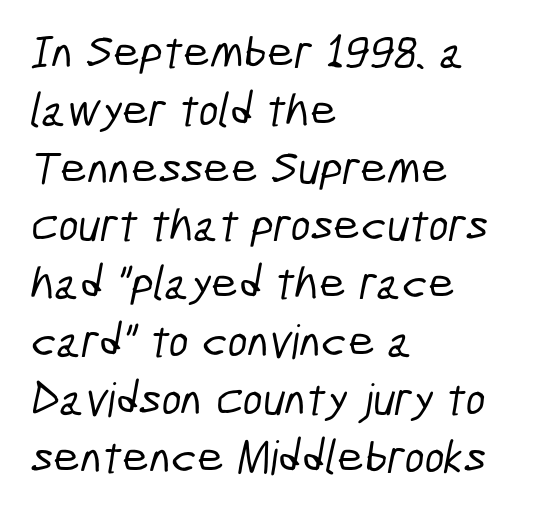
Q: Is the typeface a serif or a sans-serif typeface? A: Sans-serif.
Q: Is the text underlined? A: No.
Q: How is the paragraph aligned? A: Left-aligned.
Q: Is the spacing between letters normal or unusually wide? A: Normal.
Q: Width (condensed, normal, or wide)? A: Condensed.
Q: Stroke contrast? A: Low.
Q: x-height? A: Medium.
Q: Monospaced? A: No.
